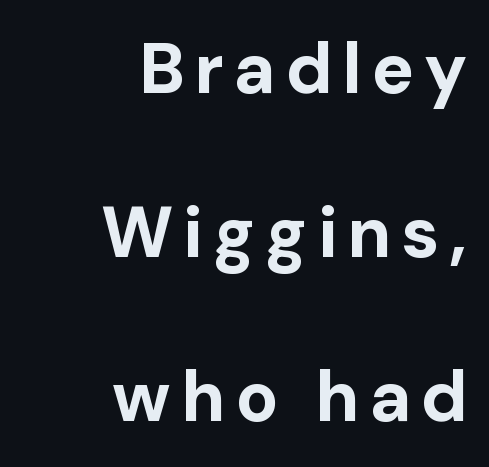
{"serif": "no", "italic": "no", "bold": "yes", "weight": "bold", "width": "normal", "stroke_contrast": "low", "x_height": "medium", "monospaced": "no", "underline": "no", "align": "right", "line_spacing": "loose", "line_spacing_ratio": 2.31, "glyph_px": 71}
